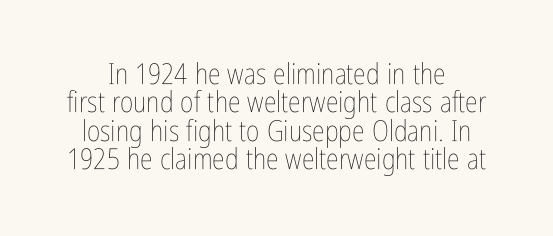
The font sits on the lighter half of the weight spectrum, regular included. The lettering holds an erect, upright posture throughout. The face used here is proportionally spaced, like ordinary book or web type. Between one letter and the next there's only the usual sliver of space. The zone under the glyphs is completely vacant.
